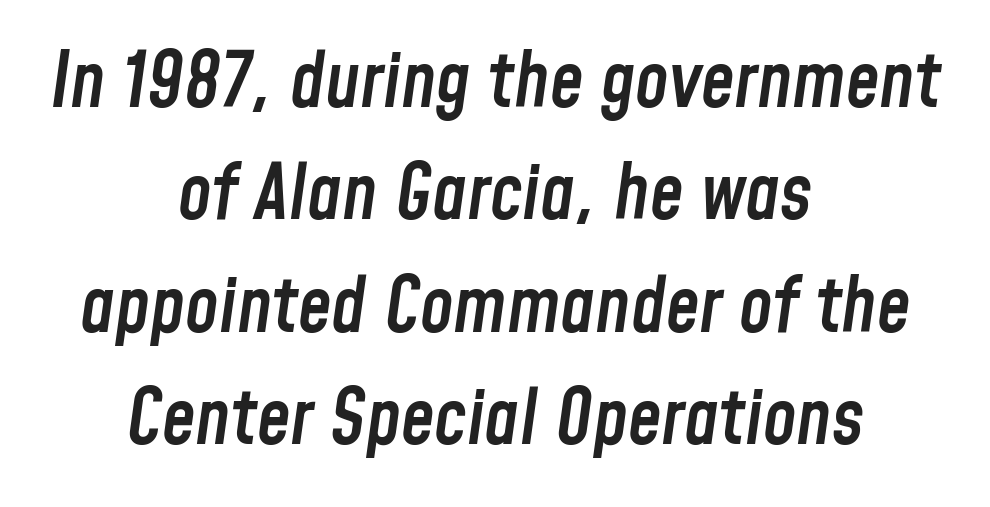
The image shows 76 px semibold, condensed type, italic (leaning right); set centered, normal line spacing (1.48x), normal letter spacing, not underlined; low stroke contrast and a medium x-height.
